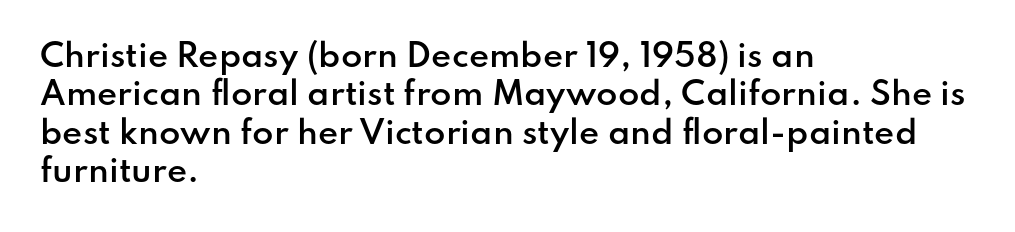
The image shows 31 px semibold sans-serif type, upright; set left-aligned, line spacing 1.24x, normal letter spacing, not underlined; low stroke contrast and a small x-height.
